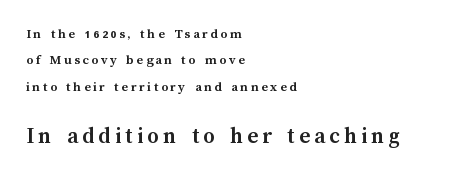
The image shows 23 px bold type, upright; set left-aligned, line spacing 1.89x, not underlined; the second (bottom) block is 1.64x larger.
